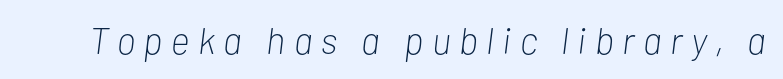
{"italic": "yes", "lean": "right", "slant_degrees": 7, "bold": "no", "weight": "light", "width": "condensed", "stroke_contrast": "low", "x_height": "medium", "monospaced": "no", "underline": "no", "letter_spacing": "wide", "letter_spacing_em": 0.23, "glyph_px": 37}
